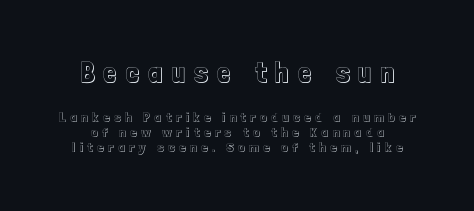
Q: Is the text italic (slanted)? A: No, it is upright.
Q: Is the text underlined? A: No.
Q: Is the spacing between letters normal or unusually wide? A: Unusually wide.
Q: Is the spacing between lines tight, normal or loose? A: Tight.
Q: Which block of text is set in a larger size, the first (top) or the second (bottom)? A: The first (top) one.
Q: Width (condensed, normal, or wide)? A: Condensed.
Q: x-height? A: Medium.
Q: Monospaced? A: No.
